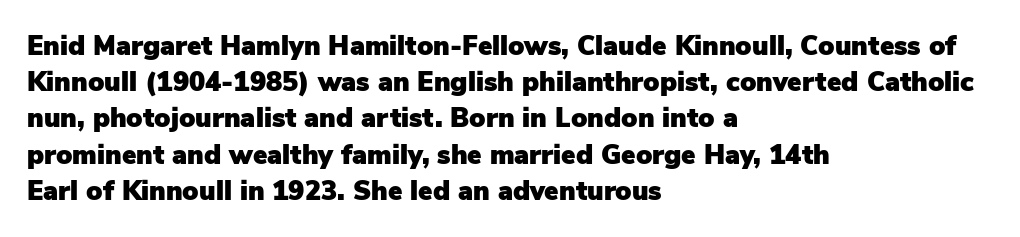
{"italic": "no", "underline": "no", "align": "left", "line_spacing": "normal", "line_spacing_ratio": 1.34, "letter_spacing": "normal", "letter_spacing_em": 0.0, "glyph_px": 27}
